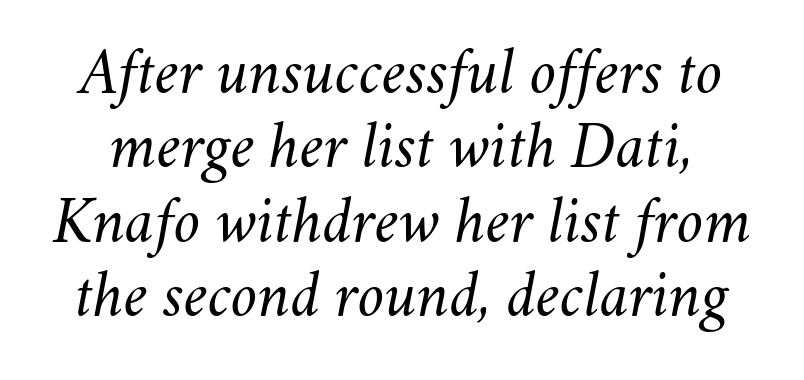
The image shows 67 px light type, italic (leaning right); set tight line spacing (1.11x), normal letter spacing, not underlined; medium stroke contrast and a small x-height.
